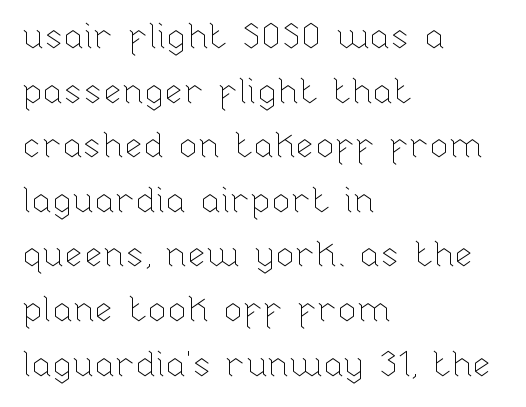
The image shows 35 px thin type, upright; set left-aligned, normal line spacing (1.56x), normal letter spacing, not underlined; low stroke contrast and a medium x-height.
